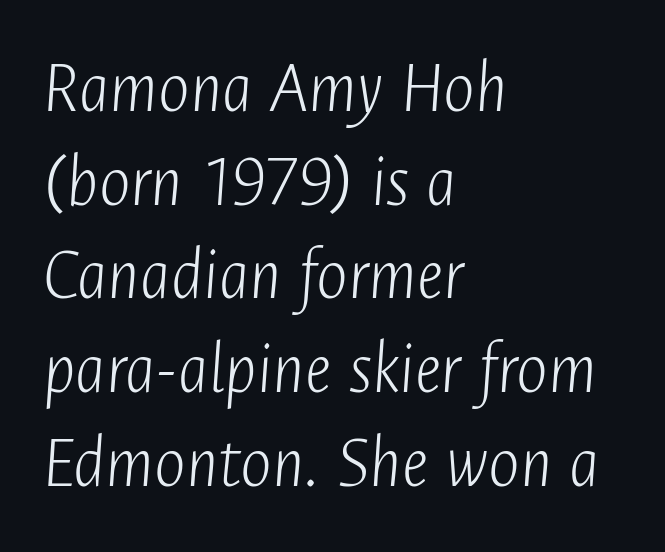
{"italic": "yes", "lean": "right", "slant_degrees": 4, "bold": "no", "weight": "light", "width": "condensed", "stroke_contrast": "low", "x_height": "medium", "monospaced": "no", "underline": "no", "align": "left", "line_spacing": "normal", "line_spacing_ratio": 1.25, "letter_spacing": "normal", "letter_spacing_em": 0.0, "glyph_px": 75}
